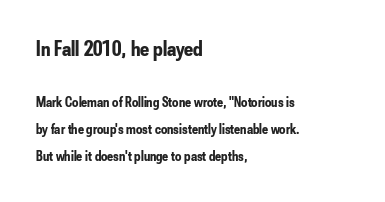
Q: Is the text bold? A: Yes.
Q: Is the text italic (slanted)? A: No, it is upright.
Q: Is the text underlined? A: No.
Q: How is the paragraph aligned? A: Left-aligned.
Q: Is the spacing between letters normal or unusually wide? A: Normal.
Q: Is the spacing between lines tight, normal or loose? A: Loose.
Q: Which block of text is set in a larger size, the first (top) or the second (bottom)? A: The first (top) one.
